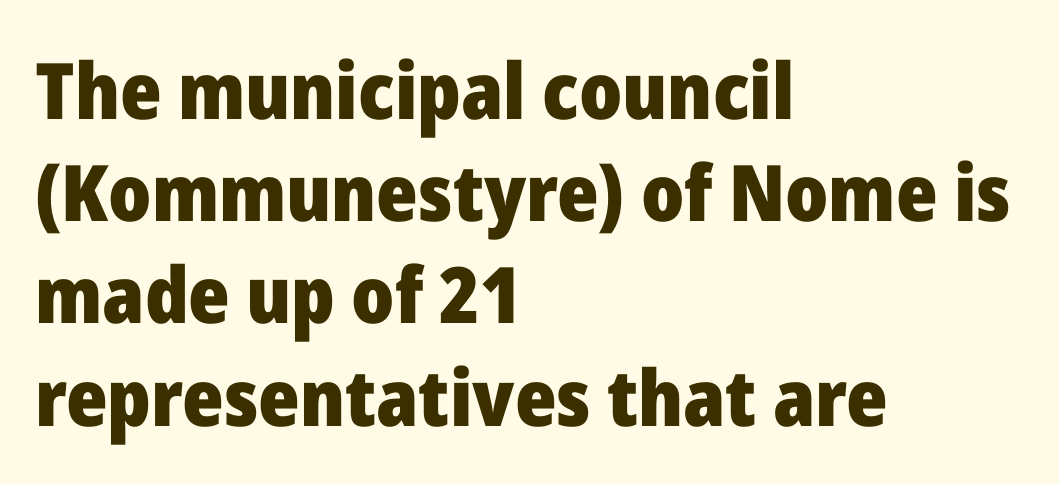
{"serif": "no", "italic": "no", "bold": "yes", "weight": "heavy", "width": "normal", "stroke_contrast": "low", "x_height": "medium", "monospaced": "no", "underline": "no", "align": "left", "line_spacing": "normal", "line_spacing_ratio": 1.31, "letter_spacing": "normal", "letter_spacing_em": 0.0, "glyph_px": 78}
